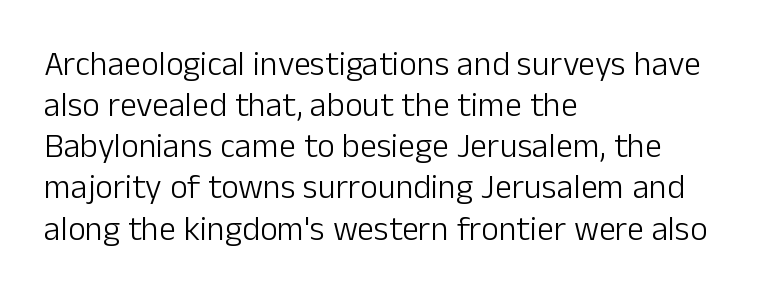
{"serif": "no", "italic": "no", "bold": "no", "weight": "light", "width": "normal", "stroke_contrast": "low", "x_height": "medium", "monospaced": "no", "underline": "no", "align": "left", "line_spacing_ratio": 1.21, "letter_spacing": "normal", "letter_spacing_em": 0.0, "glyph_px": 34}
